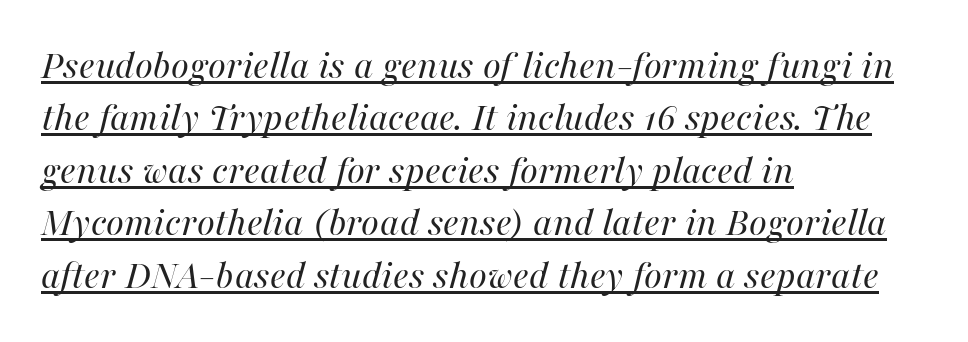
{"italic": "yes", "lean": "right", "slant_degrees": 16, "bold": "no", "weight": "regular", "width": "normal", "stroke_contrast": "high", "x_height": "medium", "monospaced": "no", "underline": "yes", "align": "left", "line_spacing": "normal", "line_spacing_ratio": 1.28, "letter_spacing": "normal", "letter_spacing_em": 0.0, "glyph_px": 41}
